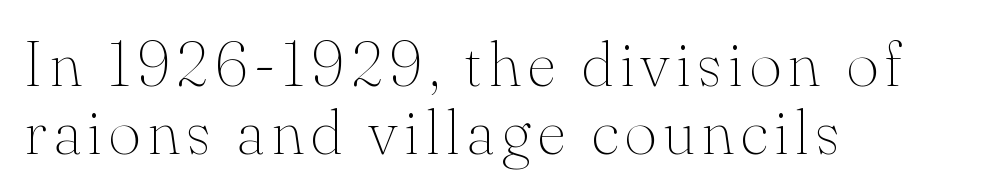
The image shows 63 px thin serif type, upright; set left-aligned, tight line spacing (1.08x), not underlined; medium stroke contrast and a small x-height.
